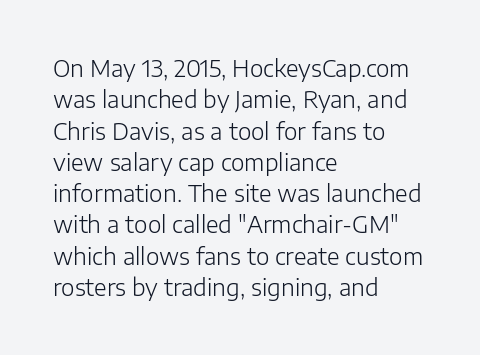
One glance says typical: line gaps are just what's usual. What stands out about the letter spacing? Nothing — it is the standard amount. This reads as an unemphasized weight, regular at the heaviest. The text block is weighted toward the left margin, trailing off unevenly rightward. Descender tails drop into unmarked territory. The specimen reads as upright at a glance.
